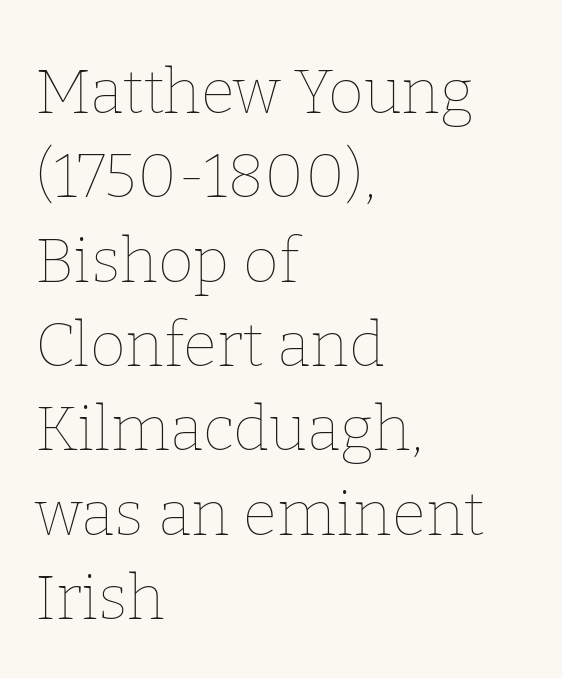
Q: Is the text bold? A: No.
Q: Is the text italic (slanted)? A: No, it is upright.
Q: Is the text underlined? A: No.
Q: How is the paragraph aligned? A: Left-aligned.
Q: Is the spacing between letters normal or unusually wide? A: Normal.
Q: Is the spacing between lines tight, normal or loose? A: Normal.
Q: Width (condensed, normal, or wide)? A: Normal.
Q: Stroke contrast? A: Low.
Q: x-height? A: Medium.
Q: Monospaced? A: No.
